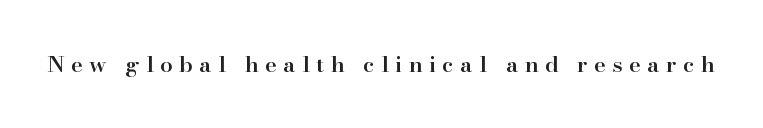
The image shows 22 px text type, upright; set unusually wide letter spacing (+0.3 em), not underlined.
